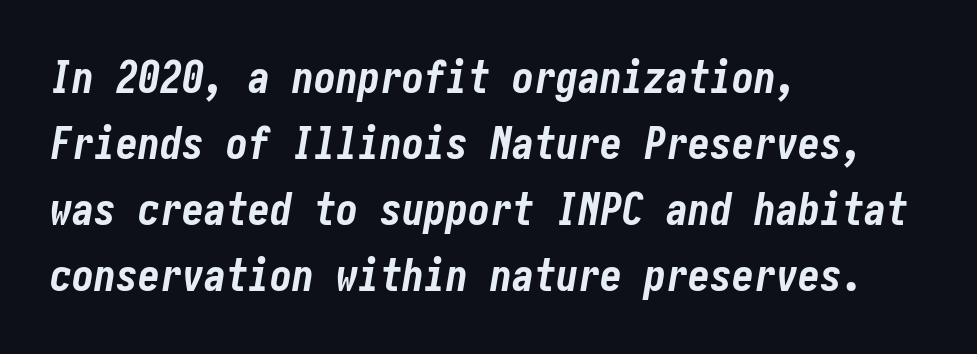
The lettering tilts uniformly, giving the passage an italic look. How would I describe the line gaps? Plain and ordinary. These lines keep a tight, regular rhythm from letter to letter. Weight: bold. Check the space under the baseline: it is left empty.
